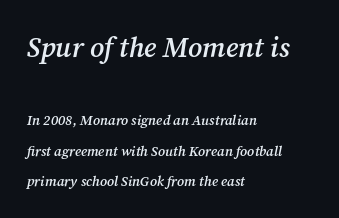
The image shows 28 px semibold serif type, italic (leaning right); set left-aligned, loose line spacing (2.17x), normal letter spacing, not underlined; the first (top) block is 2.0x larger; medium stroke contrast and a medium x-height.
